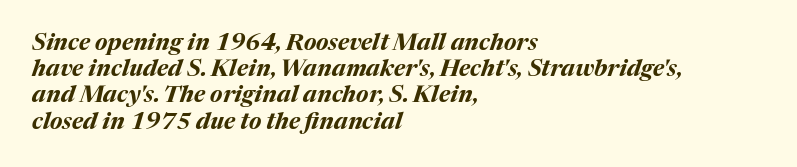
Q: Is the text bold? A: Yes.
Q: Is the text italic (slanted)? A: Yes, it leans right by about 17 degrees.
Q: Is the text underlined? A: No.
Q: How is the paragraph aligned? A: Left-aligned.
Q: Is the spacing between letters normal or unusually wide? A: Normal.
Q: Is the spacing between lines tight, normal or loose? A: Tight.
